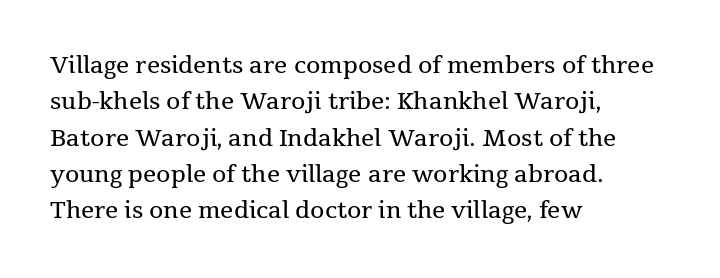
The image shows 23 px text type, upright; set left-aligned, normal line spacing (1.58x), normal letter spacing, not underlined.
